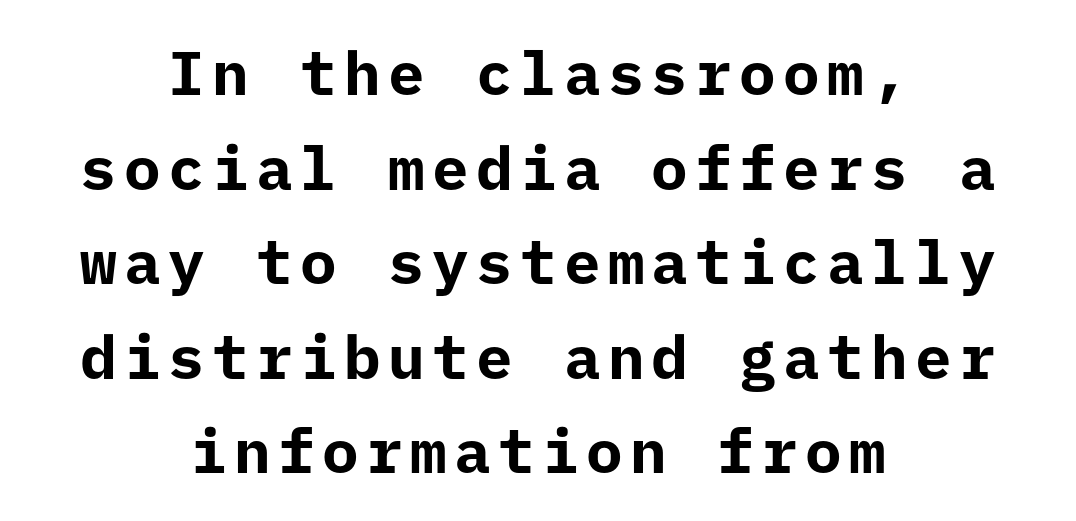
Q: Is the text bold? A: Yes.
Q: Is the text italic (slanted)? A: No, it is upright.
Q: Is the typeface a serif or a sans-serif typeface? A: Sans-serif.
Q: Is the text underlined? A: No.
Q: How is the paragraph aligned? A: Centered.
Q: Is the spacing between lines tight, normal or loose? A: Normal.
Q: Width (condensed, normal, or wide)? A: Normal.
Q: Stroke contrast? A: Low.
Q: x-height? A: Medium.
